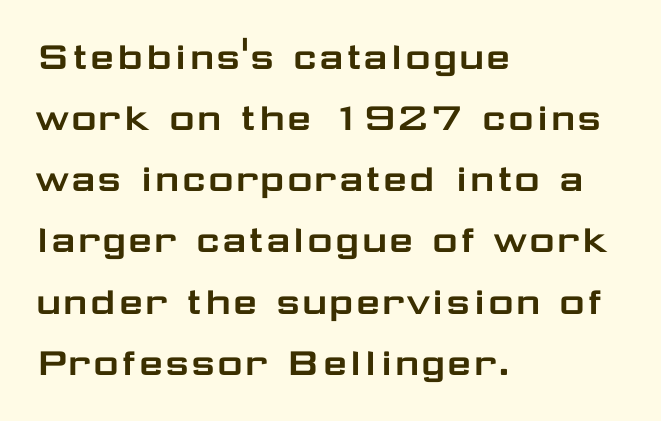
Q: Is the text italic (slanted)? A: No, it is upright.
Q: Is the typeface a serif or a sans-serif typeface? A: Sans-serif.
Q: Is the text underlined? A: No.
Q: How is the paragraph aligned? A: Left-aligned.
Q: Is the spacing between letters normal or unusually wide? A: Normal.
Q: Is the spacing between lines tight, normal or loose? A: Normal.
Q: Width (condensed, normal, or wide)? A: Wide.
Q: Stroke contrast? A: Low.
Q: x-height? A: Medium.
Q: Monospaced? A: No.
